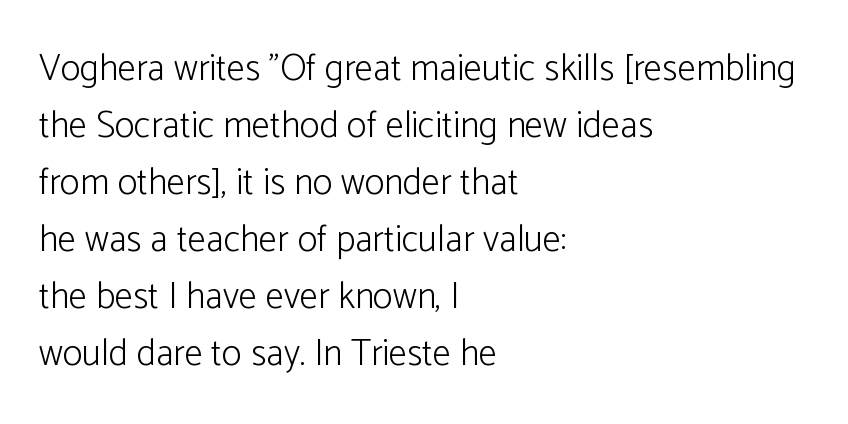
Q: Is the text bold? A: No.
Q: Is the text italic (slanted)? A: No, it is upright.
Q: Is the typeface a serif or a sans-serif typeface? A: Sans-serif.
Q: Is the text underlined? A: No.
Q: How is the paragraph aligned? A: Left-aligned.
Q: Is the spacing between letters normal or unusually wide? A: Normal.
Q: Is the spacing between lines tight, normal or loose? A: Normal.
Q: Width (condensed, normal, or wide)? A: Normal.
Q: Stroke contrast? A: Low.
Q: x-height? A: Medium.
Q: Monospaced? A: No.
